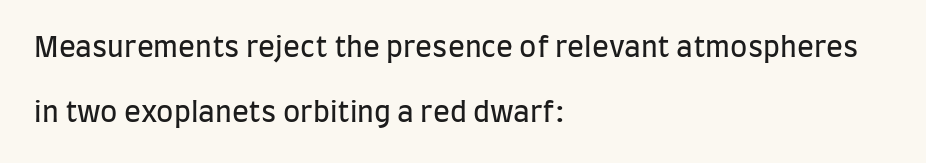
Is there much room between lines? Yes — plenty of vertical air separates them. There is no visible air inserted between adjacent glyphs. Regarding serifs, this sample does without them. The typesetting does not lean heavy: it is not bold. Do the letters lean? They stand straight. Varying glyph widths throughout — classic text-font behaviour.
